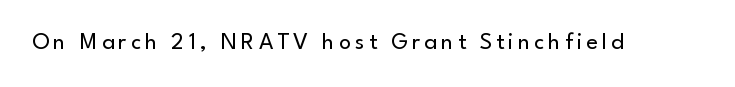
{"italic": "no", "bold": "no", "underline": "no", "glyph_px": 24}
